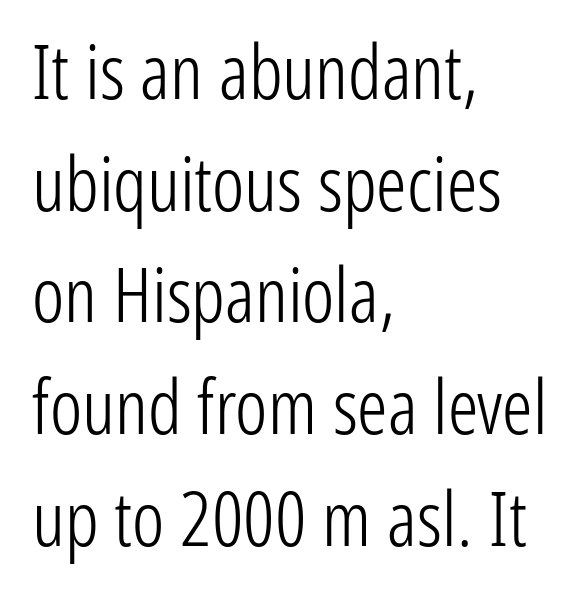
The image shows 76 px light, condensed sans-serif type, upright; set left-aligned, normal line spacing (1.47x), normal letter spacing, not underlined; low stroke contrast and a medium x-height.
